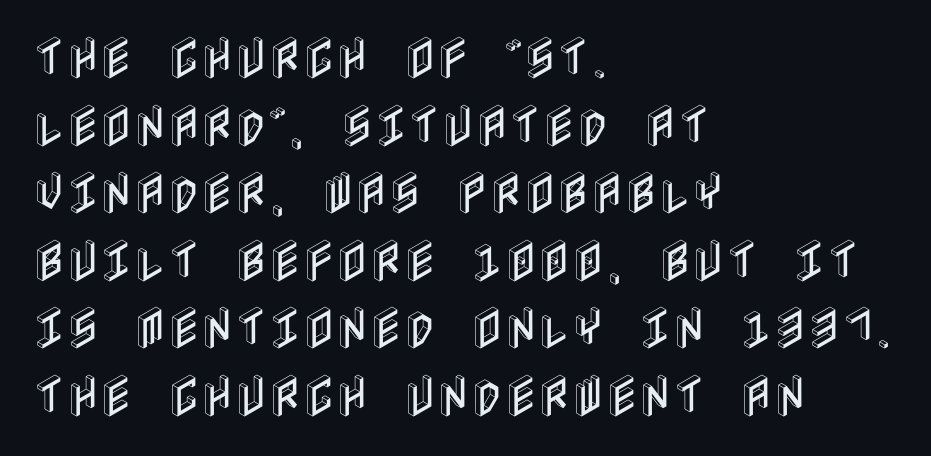
Q: Is the text italic (slanted)? A: No, it is upright.
Q: Is the text underlined? A: No.
Q: How is the paragraph aligned? A: Left-aligned.
Q: Is the spacing between letters normal or unusually wide? A: Normal.
Q: Is the spacing between lines tight, normal or loose? A: Normal.
Q: Width (condensed, normal, or wide)? A: Condensed.
Q: x-height? A: Large.
